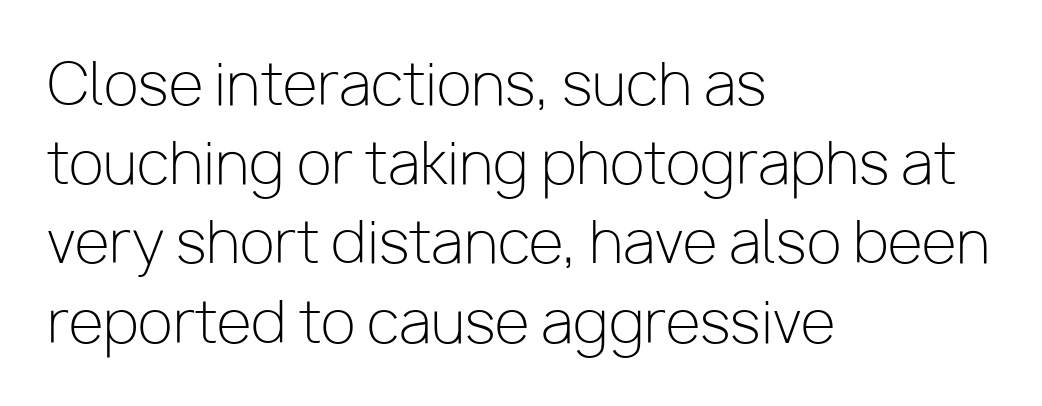
Q: Is the text bold? A: No.
Q: Is the text italic (slanted)? A: No, it is upright.
Q: Is the typeface a serif or a sans-serif typeface? A: Sans-serif.
Q: Is the text underlined? A: No.
Q: How is the paragraph aligned? A: Left-aligned.
Q: Is the spacing between letters normal or unusually wide? A: Normal.
Q: Is the spacing between lines tight, normal or loose? A: Normal.
Q: Width (condensed, normal, or wide)? A: Normal.
Q: Stroke contrast? A: Low.
Q: x-height? A: Medium.
Q: Monospaced? A: No.
